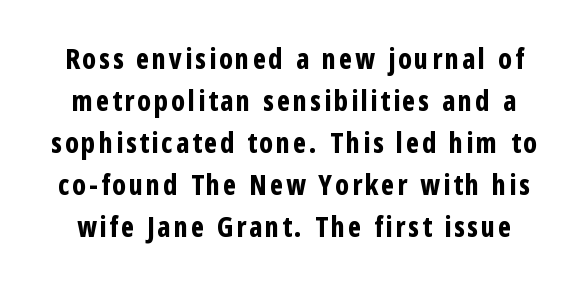
The characters display no serif detailing; their extremities are plain. Upright lettering throughout. Summary of vertical rhythm: regular, with standard interline spacing. A typesetter would call this proportional, since set widths differ per character. How heavy is the stroke? Heavy — this is a bold.
